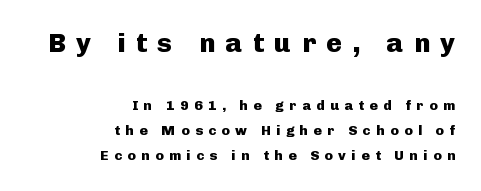
{"italic": "no", "bold": "yes", "underline": "no", "align": "right", "line_spacing_ratio": 1.79, "letter_spacing": "wide", "letter_spacing_em": 0.39, "larger_block": "first", "size_ratio": 1.93, "glyph_px": 27}
